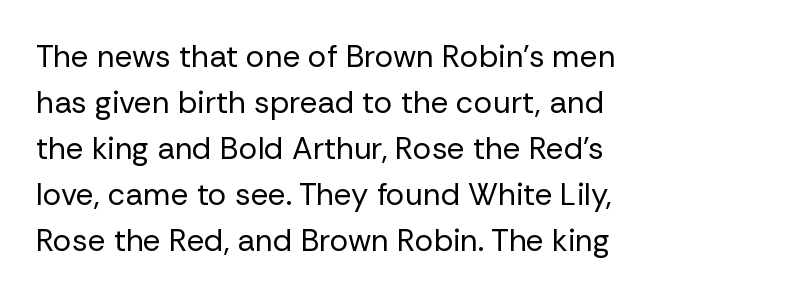
The image shows 31 px regular-weight sans-serif type, upright; set left-aligned, normal line spacing (1.48x), normal letter spacing, not underlined; low stroke contrast and a medium x-height.
